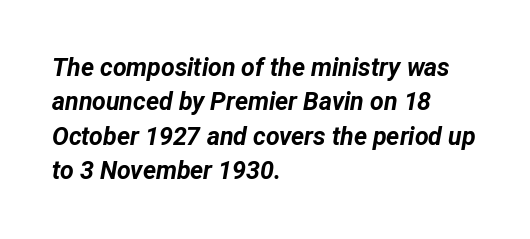
Q: Is the text bold? A: Yes.
Q: Is the text italic (slanted)? A: Yes, it leans right by about 12 degrees.
Q: Is the text underlined? A: No.
Q: How is the paragraph aligned? A: Left-aligned.
Q: Is the spacing between letters normal or unusually wide? A: Normal.
Q: Is the spacing between lines tight, normal or loose? A: Normal.
